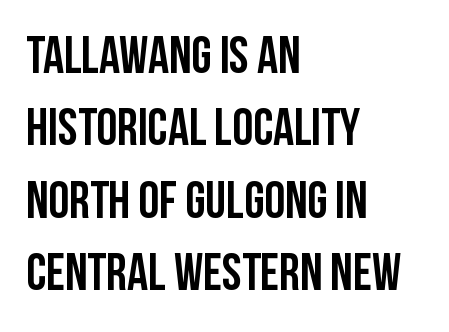
In terms of letterspacing, this is plain default setting. The baseline area is clear. Each new line begins a customary step beneath the previous one. Short and long lines alike share a common starting point at left. Upright lettering throughout. Are there feet on the stems? There aren't — it's a sans.
